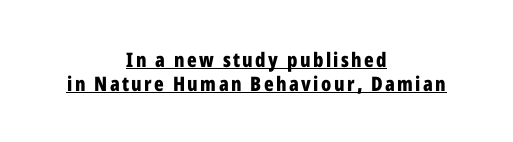
These words are printed bold, with thick strokes throughout. Style check: upright. A typographer would call this underscored text. The setting favours the middle, as headings and verse often do.
